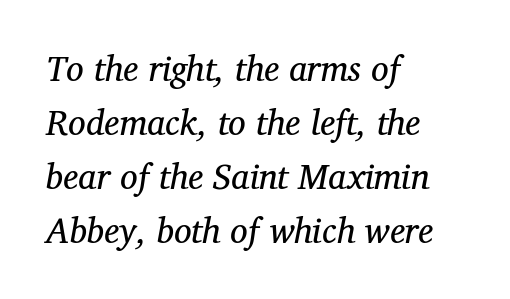
The image shows 35 px regular-weight serif type, italic (leaning right); set left-aligned, normal line spacing (1.54x), normal letter spacing, not underlined; medium stroke contrast and a medium x-height.
